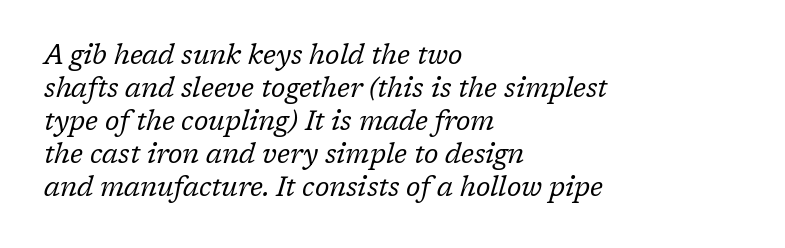
The image shows 27 px text type, italic (leaning right); set left-aligned, line spacing 1.22x, normal letter spacing, not underlined.
